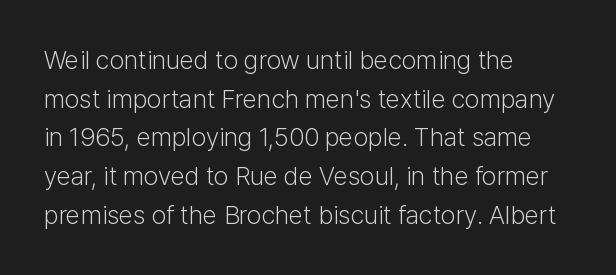
Q: Is the text bold? A: No.
Q: Is the text italic (slanted)? A: No, it is upright.
Q: Is the text underlined? A: No.
Q: How is the paragraph aligned? A: Left-aligned.
Q: Is the spacing between letters normal or unusually wide? A: Normal.
Q: Is the spacing between lines tight, normal or loose? A: Normal.
